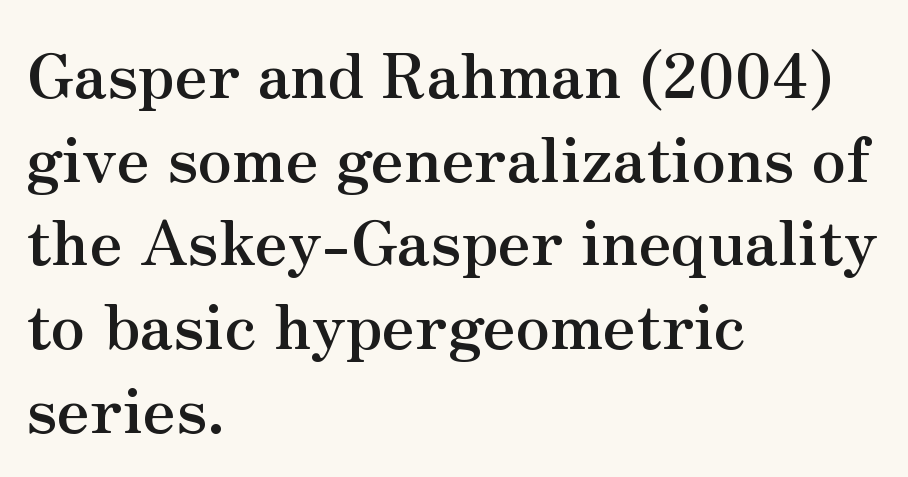
{"serif": "yes", "italic": "no", "bold": "yes", "weight": "semibold", "width": "normal", "stroke_contrast": "medium", "x_height": "small", "monospaced": "no", "underline": "no", "align": "left", "line_spacing": "normal", "line_spacing_ratio": 1.35, "letter_spacing": "normal", "letter_spacing_em": 0.0, "glyph_px": 62}
